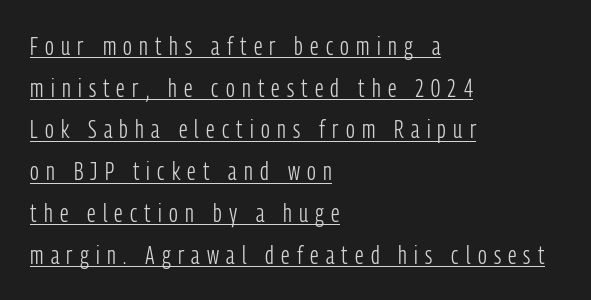
Q: Is the text bold? A: No.
Q: Is the text italic (slanted)? A: No, it is upright.
Q: Is the text underlined? A: Yes.
Q: How is the paragraph aligned? A: Left-aligned.
Q: Is the spacing between letters normal or unusually wide? A: Unusually wide.
Q: Is the spacing between lines tight, normal or loose? A: Normal.
